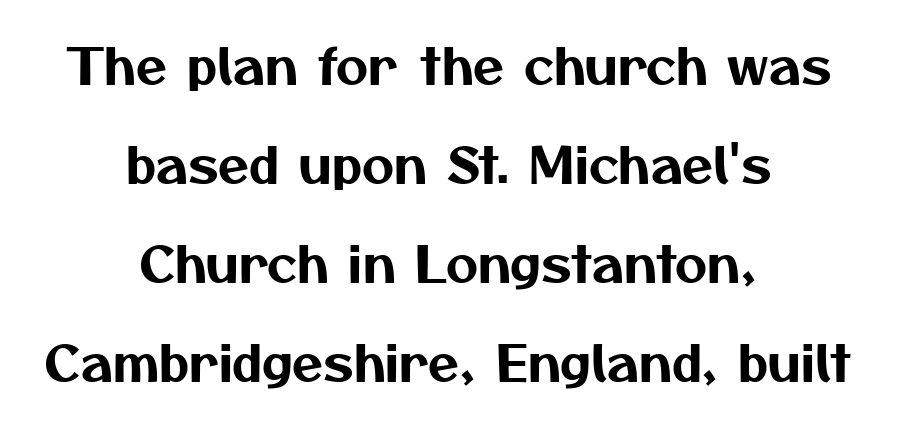
{"serif": "no", "width": "normal", "stroke_contrast": "medium", "x_height": "medium", "monospaced": "no", "underline": "no", "align": "center", "line_spacing": "loose", "line_spacing_ratio": 1.98, "letter_spacing": "normal", "letter_spacing_em": 0.0, "glyph_px": 50}
